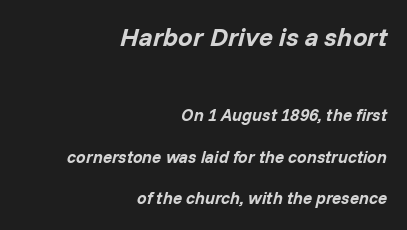
Q: Is the text bold? A: Yes.
Q: Is the text italic (slanted)? A: Yes, it leans right by about 14 degrees.
Q: Is the text underlined? A: No.
Q: How is the paragraph aligned? A: Right-aligned.
Q: Is the spacing between letters normal or unusually wide? A: Normal.
Q: Is the spacing between lines tight, normal or loose? A: Loose.
Q: Which block of text is set in a larger size, the first (top) or the second (bottom)? A: The first (top) one.
